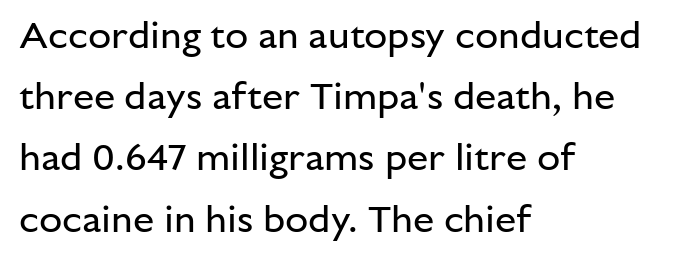
The image shows 38 px regular-weight sans-serif type, upright; set left-aligned, normal line spacing (1.61x), normal letter spacing, not underlined; low stroke contrast and a medium x-height.
